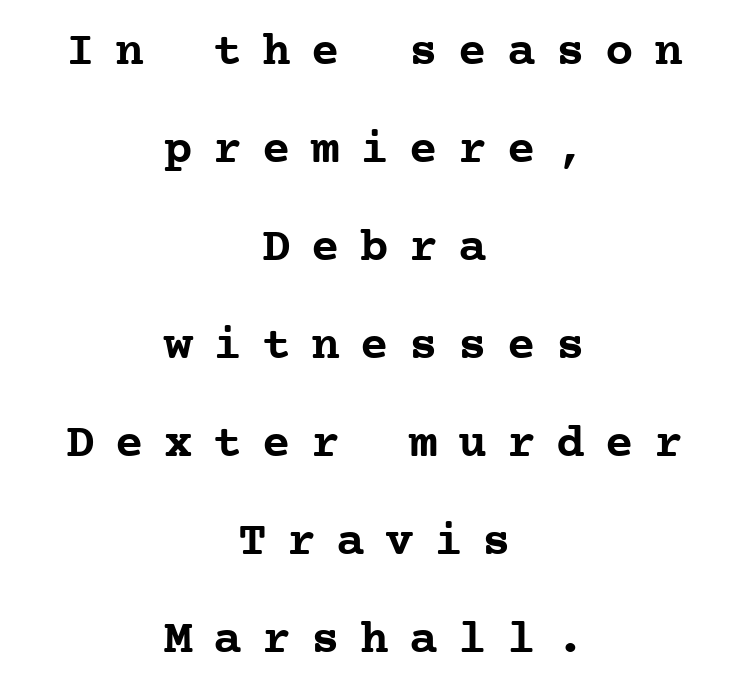
The image shows 48 px semibold serif type, upright, monospaced; set centered, loose line spacing (2.04x), unusually wide letter spacing (+0.42 em), not underlined; low stroke contrast and a medium x-height.
